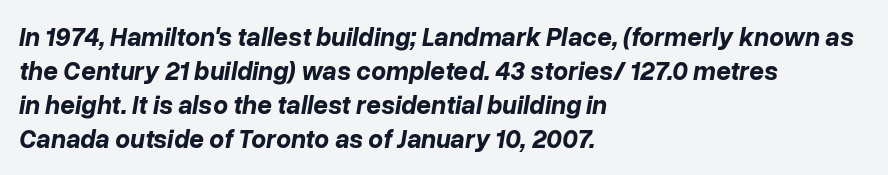
Posture: slanted. Layout note: lines flush left. Look at the stroke-to-counter ratio: heavy, a bold. Letter spacing: default. Regarding leading, the lines here are spaced in the standard way.
